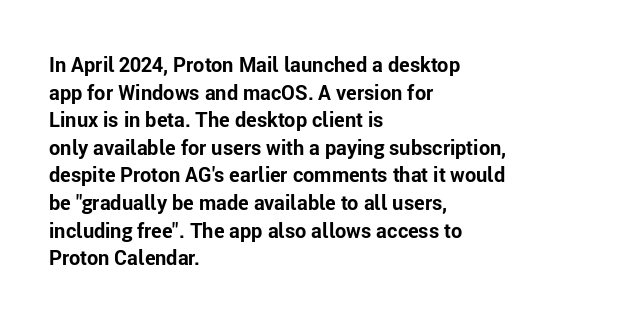
Is the letter spacing exaggerated? No — it looks like the ordinary default. Does the weight exceed regular? Yes, all the way to bold. Layout note: lines flush left. Notice how the stems are strictly vertical — no italics here.
